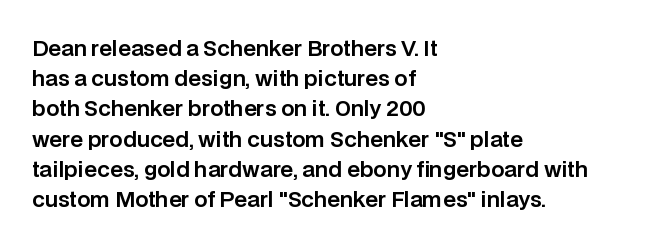
{"italic": "no", "underline": "no", "align": "left", "line_spacing": "normal", "line_spacing_ratio": 1.44, "letter_spacing": "normal", "letter_spacing_em": 0.0, "glyph_px": 21}
